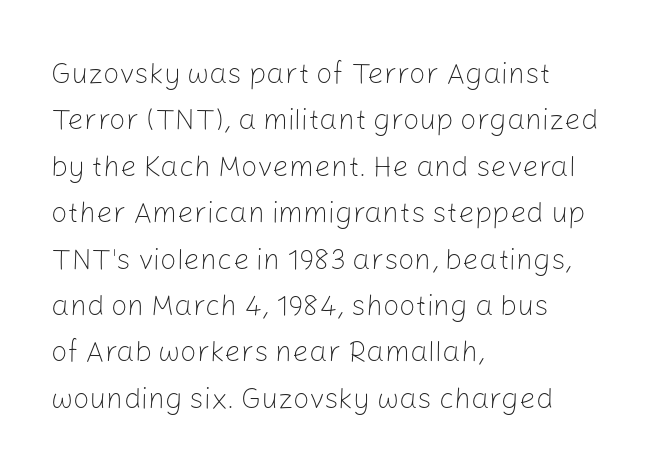
Is there any slant? The stems are plumb. You can tell from the bare stems that sans-serif type was used. How are the letters spaced? Ordinarily, with no added tracking. The line-height multiplier appears to be the usual default.
